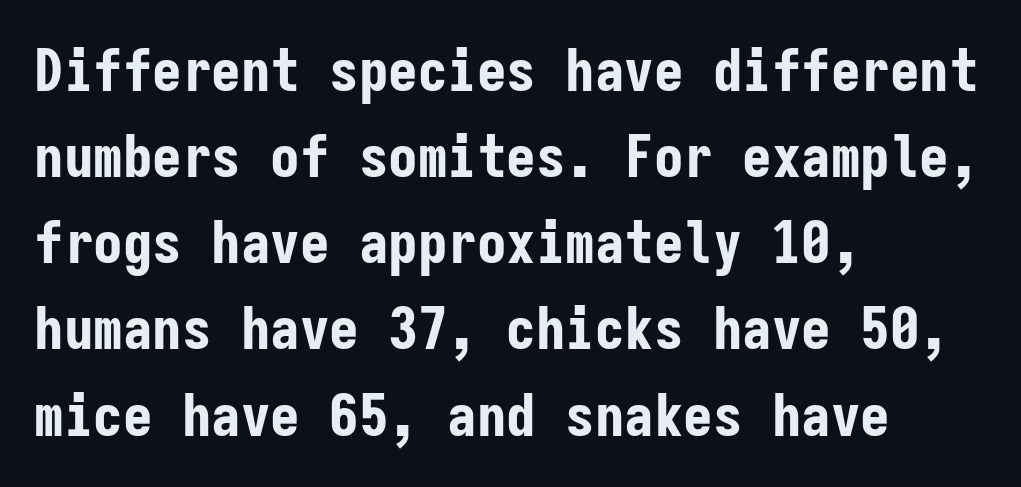
Plain, unruled lines of type. The rendering anchors every line to the left-hand side. Observe the ordinary spacing: letters are neighbours, not strangers. The designer left line spacing at the default.
